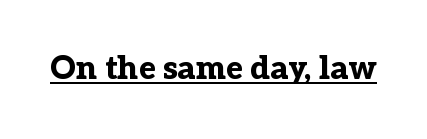
The image shows 32 px bold serif type, upright; set normal letter spacing, underlined; low stroke contrast and a medium x-height.
